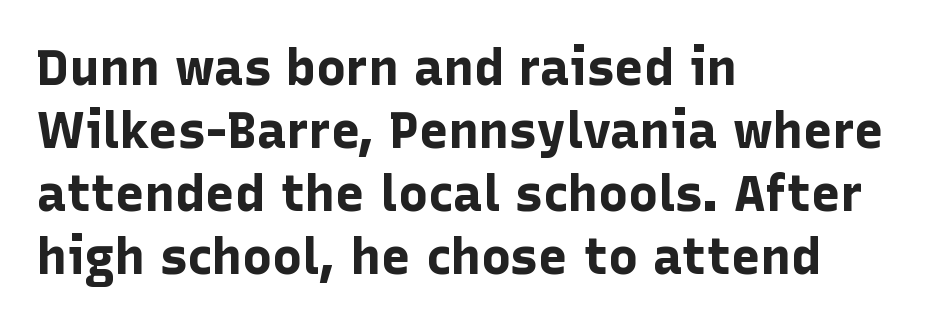
Thick stems and heavy bowls — unmistakably bold. The space beneath each line is pristine and unruled. Between one letter and the next there's only the usual sliver of space. The letters advance in unequal steps, a hallmark of proportional type.
